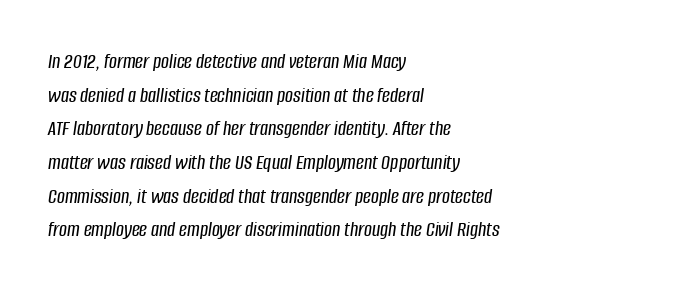
In terms of posture, this sample is oblique. Descenders hang freely into open space. The paragraph shown leans on its left margin. How would I describe the line gaps? Plain and ordinary. Observe the ordinary spacing: letters are neighbours, not strangers.
